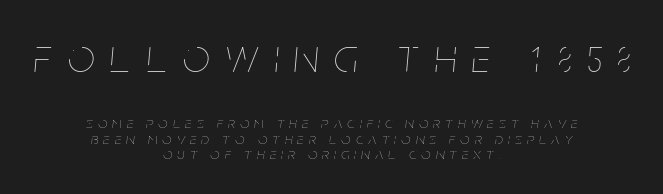
These lines are centered, leaving both edges ragged. Nobody drew a line under any word here. Think standard paragraph weight, or any step lighter than that. Of the two passages, the one on top uses the larger point size. Note the varied advance widths — an 'i' is clearly narrower than an 'm'.
